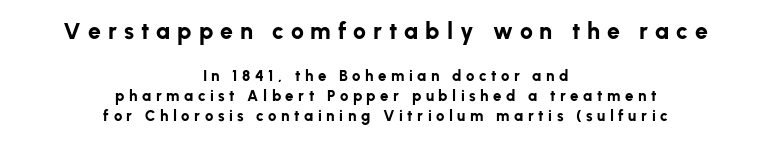
Evenly set lines give the paragraph a standard silhouette. Vertical strokes here are truly vertical. Heavy, bold letterforms. Tracking here is generous; glyphs stand well apart from one another.
